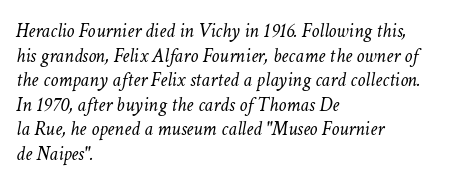
Q: Is the text bold? A: No.
Q: Is the text italic (slanted)? A: Yes, it leans right by about 11 degrees.
Q: Is the text underlined? A: No.
Q: How is the paragraph aligned? A: Left-aligned.
Q: Is the spacing between letters normal or unusually wide? A: Normal.
